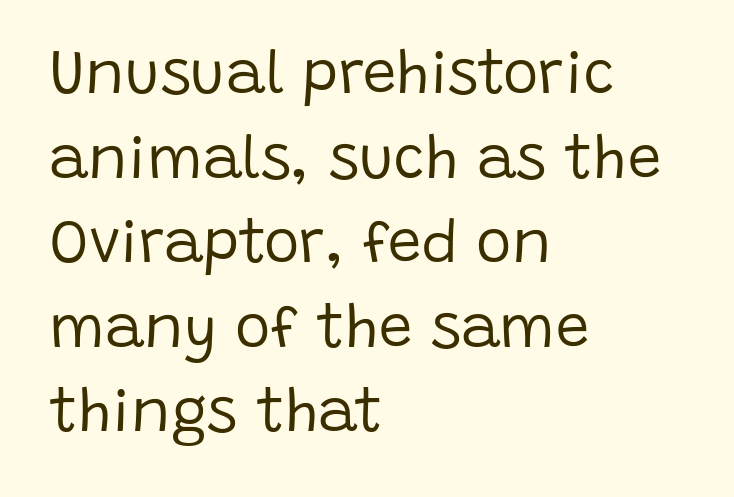
{"serif": "no", "italic": "no", "bold": "no", "weight": "regular", "width": "normal", "stroke_contrast": "low", "x_height": "large", "monospaced": "no", "underline": "no", "align": "left", "line_spacing": "normal", "line_spacing_ratio": 1.41, "letter_spacing": "normal", "letter_spacing_em": 0.0, "glyph_px": 60}
